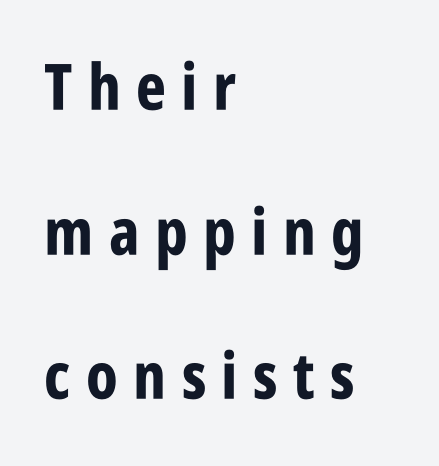
The image shows 64 px bold, condensed sans-serif type, upright; set left-aligned, loose line spacing (2.26x), unusually wide letter spacing (+0.24 em), not underlined; low stroke contrast and a large x-height.
